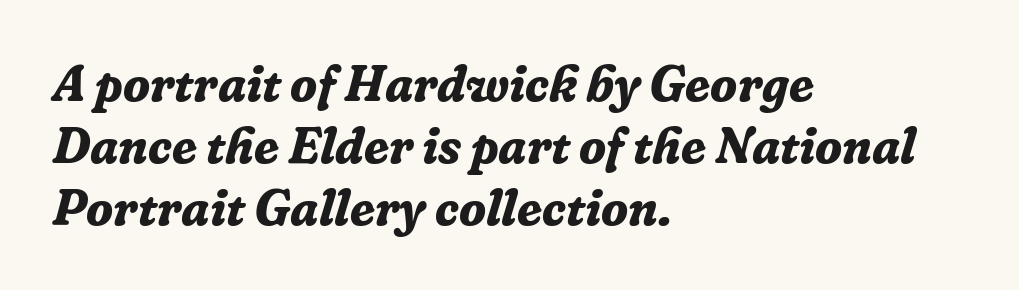
The image shows 50 px bold serif type, italic (leaning right); set left-aligned, line spacing 1.24x, normal letter spacing, not underlined; low stroke contrast and a medium x-height.
